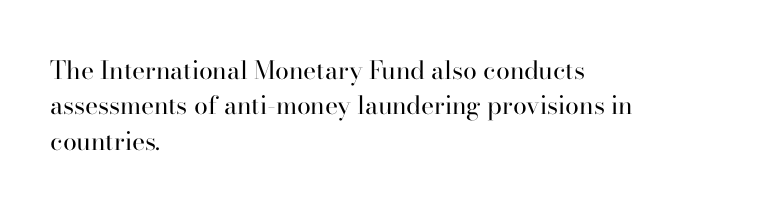
Q: Is the text bold? A: No.
Q: Is the text italic (slanted)? A: No, it is upright.
Q: Is the text underlined? A: No.
Q: How is the paragraph aligned? A: Left-aligned.
Q: Is the spacing between letters normal or unusually wide? A: Normal.
Q: Is the spacing between lines tight, normal or loose? A: Normal.
